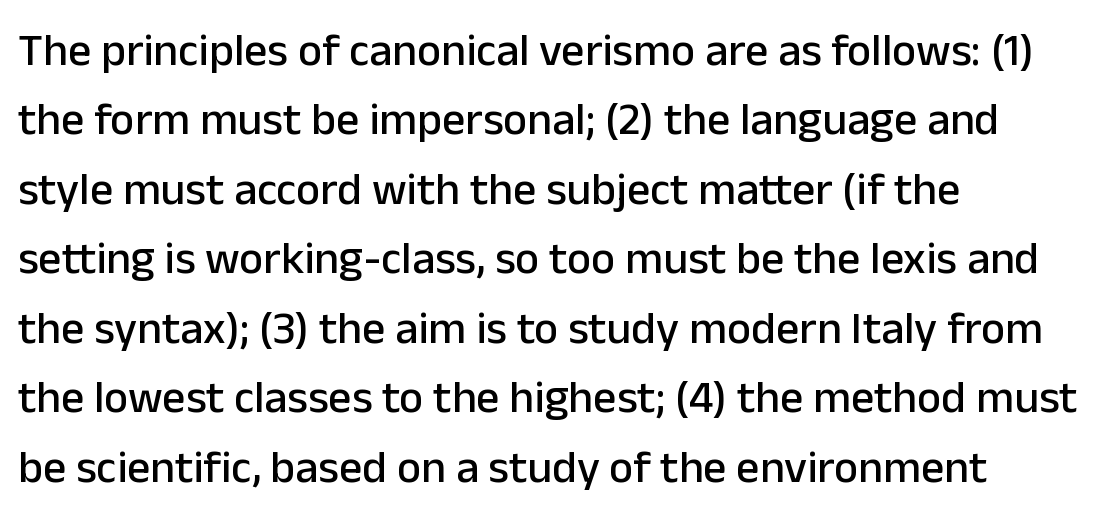
The letters stand upright; this is a roman face. A clean baseline with only descenders dipping below it. If you measured baseline to baseline, you'd find a middling distance. The face used here is a sans, in the tradition of grotesques and geometrics. Proportional: the letters do not fall into vertical columns. The rag falls on the right side of this text block.
